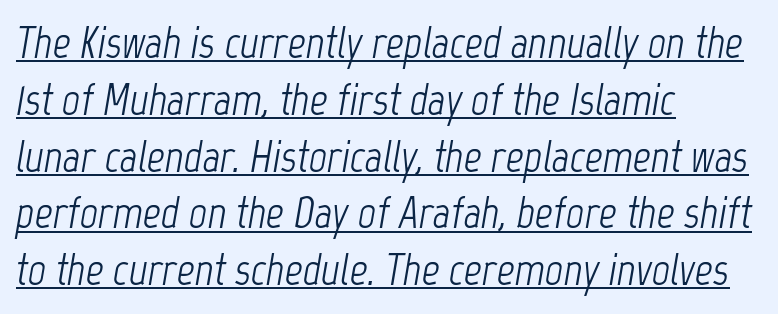
Q: Is the text bold? A: No.
Q: Is the text italic (slanted)? A: Yes, it leans right by about 12 degrees.
Q: Is the text underlined? A: Yes.
Q: How is the paragraph aligned? A: Left-aligned.
Q: Is the spacing between letters normal or unusually wide? A: Normal.
Q: Is the spacing between lines tight, normal or loose? A: Normal.
Q: Width (condensed, normal, or wide)? A: Condensed.
Q: Stroke contrast? A: Low.
Q: x-height? A: Medium.
Q: Monospaced? A: No.
